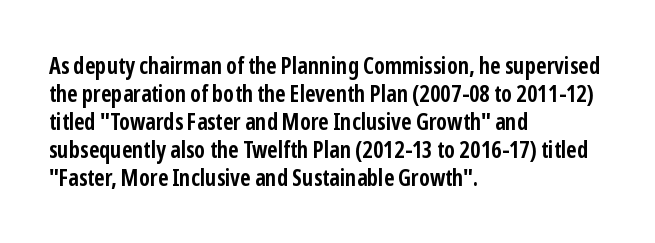
{"italic": "no", "bold": "yes", "underline": "no", "align": "left", "line_spacing_ratio": 1.22, "letter_spacing": "normal", "letter_spacing_em": 0.0, "glyph_px": 23}
